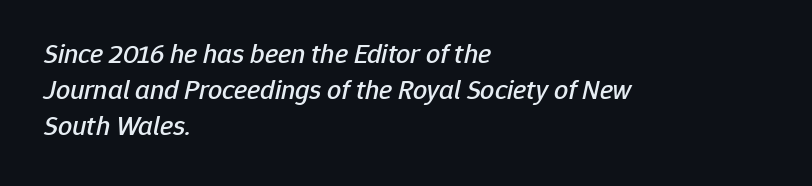
{"italic": "yes", "lean": "right", "slant_degrees": 12, "width": "normal", "stroke_contrast": "low", "x_height": "medium", "monospaced": "no", "underline": "no", "align": "left", "line_spacing": "normal", "line_spacing_ratio": 1.29, "letter_spacing": "normal", "letter_spacing_em": 0.0, "glyph_px": 28}
